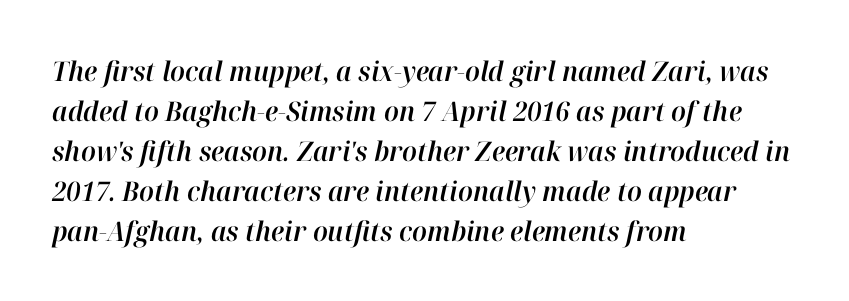
This rendering uses left alignment, leaving the right contour irregular. This block has exactly the height ordinary leading produces. Nobody touched the tracking dial on this one. A bare baseline throughout the passage. Emphasis-style slanted type is in use.
